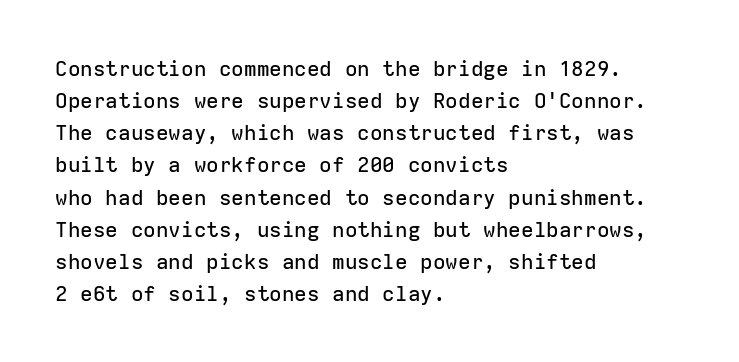
{"italic": "no", "underline": "no", "align": "left", "line_spacing": "normal", "line_spacing_ratio": 1.53, "letter_spacing": "normal", "letter_spacing_em": 0.0, "glyph_px": 21}
